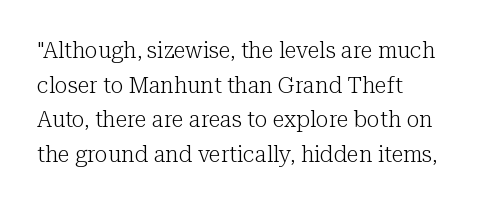
Q: Is the text bold? A: No.
Q: Is the text italic (slanted)? A: No, it is upright.
Q: Is the text underlined? A: No.
Q: Is the spacing between letters normal or unusually wide? A: Normal.
Q: Is the spacing between lines tight, normal or loose? A: Normal.
